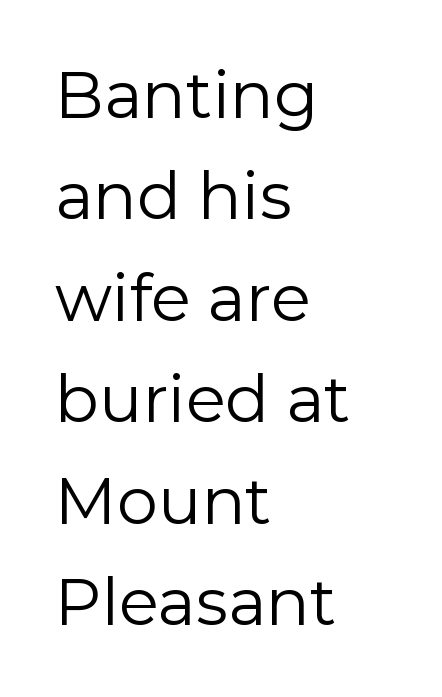
Q: Is the text bold? A: No.
Q: Is the text italic (slanted)? A: No, it is upright.
Q: Is the typeface a serif or a sans-serif typeface? A: Sans-serif.
Q: Is the text underlined? A: No.
Q: How is the paragraph aligned? A: Left-aligned.
Q: Is the spacing between letters normal or unusually wide? A: Normal.
Q: Is the spacing between lines tight, normal or loose? A: Normal.
Q: Width (condensed, normal, or wide)? A: Normal.
Q: Stroke contrast? A: Low.
Q: x-height? A: Medium.
Q: Monospaced? A: No.
